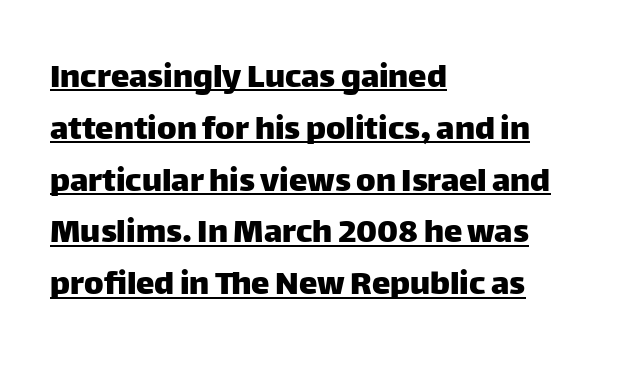
Interline gaps are of average width in this sample. You can tell from the bare stems that sans-serif type was used. Posture: upright roman. The words here are underlined. The setting favours the left margin, as ordinary paragraphs usually do. Looks like regular typesetting: each glyph gets only the width it needs.
